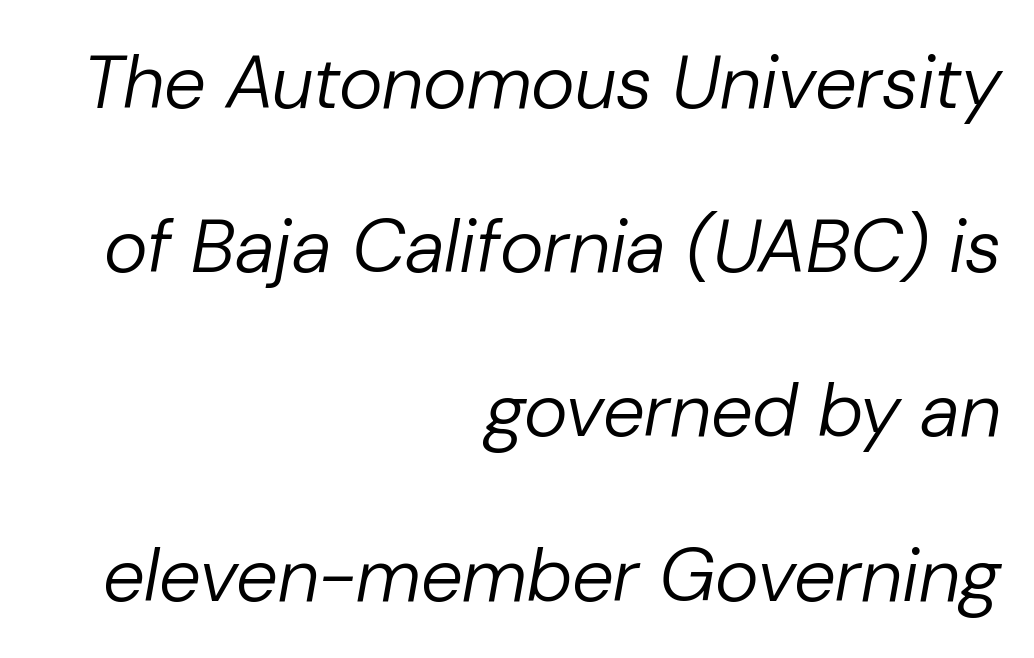
Quick note: interline space is abundant. The tracking reads as untouched default to a designer's eye. Style check: oblique. This sample has the flowing, uneven cadence of proportional lettering. Glance below the letters and you will spot only blank space.
